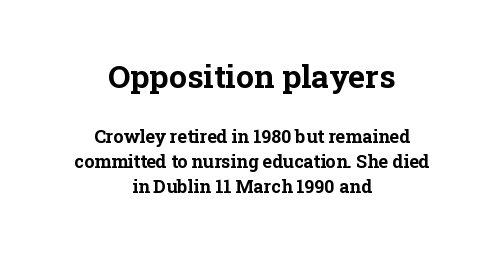
The image shows 32 px bold serif type, upright; set centered, normal line spacing (1.39x), normal letter spacing, not underlined; the first (top) block is 1.78x larger; low stroke contrast and a medium x-height.
